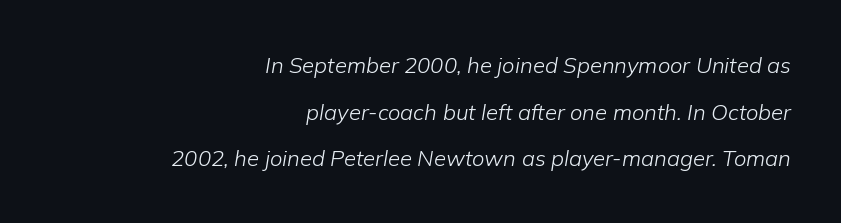
Q: Is the text bold? A: No.
Q: Is the text italic (slanted)? A: Yes, it leans right by about 9 degrees.
Q: Is the text underlined? A: No.
Q: How is the paragraph aligned? A: Right-aligned.
Q: Is the spacing between letters normal or unusually wide? A: Normal.
Q: Is the spacing between lines tight, normal or loose? A: Loose.
